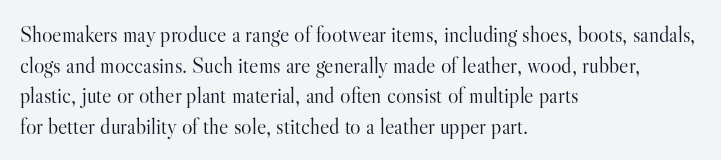
Q: Is the text bold? A: No.
Q: Is the text italic (slanted)? A: No, it is upright.
Q: Is the text underlined? A: No.
Q: How is the paragraph aligned? A: Left-aligned.
Q: Is the spacing between letters normal or unusually wide? A: Normal.
Q: Is the spacing between lines tight, normal or loose? A: Normal.
